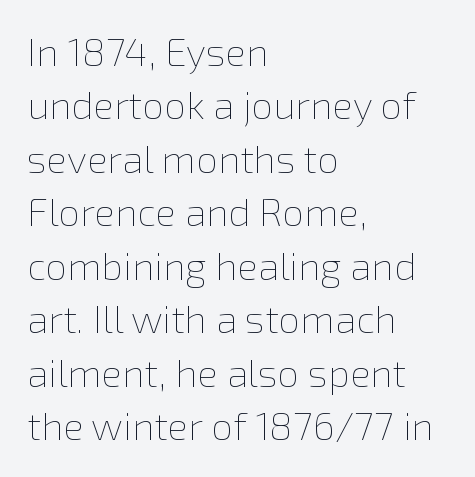
Q: Is the text bold? A: No.
Q: Is the text italic (slanted)? A: No, it is upright.
Q: Is the text underlined? A: No.
Q: How is the paragraph aligned? A: Left-aligned.
Q: Is the spacing between letters normal or unusually wide? A: Normal.
Q: Is the spacing between lines tight, normal or loose? A: Normal.
Q: Width (condensed, normal, or wide)? A: Normal.
Q: x-height? A: Medium.
Q: Monospaced? A: No.
